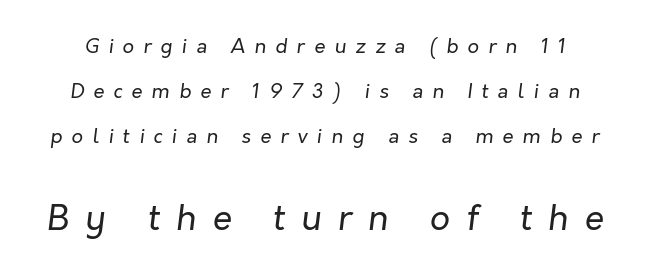
{"italic": "yes", "lean": "right", "slant_degrees": 7, "bold": "no", "weight": "regular", "width": "normal", "stroke_contrast": "low", "x_height": "medium", "monospaced": "no", "underline": "no", "line_spacing": "loose", "line_spacing_ratio": 2.25, "letter_spacing": "wide", "letter_spacing_em": 0.46, "larger_block": "second", "size_ratio": 1.75, "glyph_px": 35}
